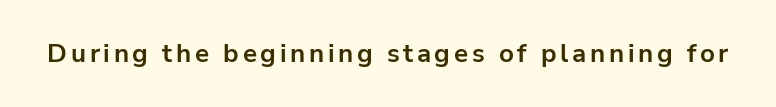
Heavy, bold letterforms. Tall strokes in this sample are plumb rather than angled. The strip under each line holds only bare page.
